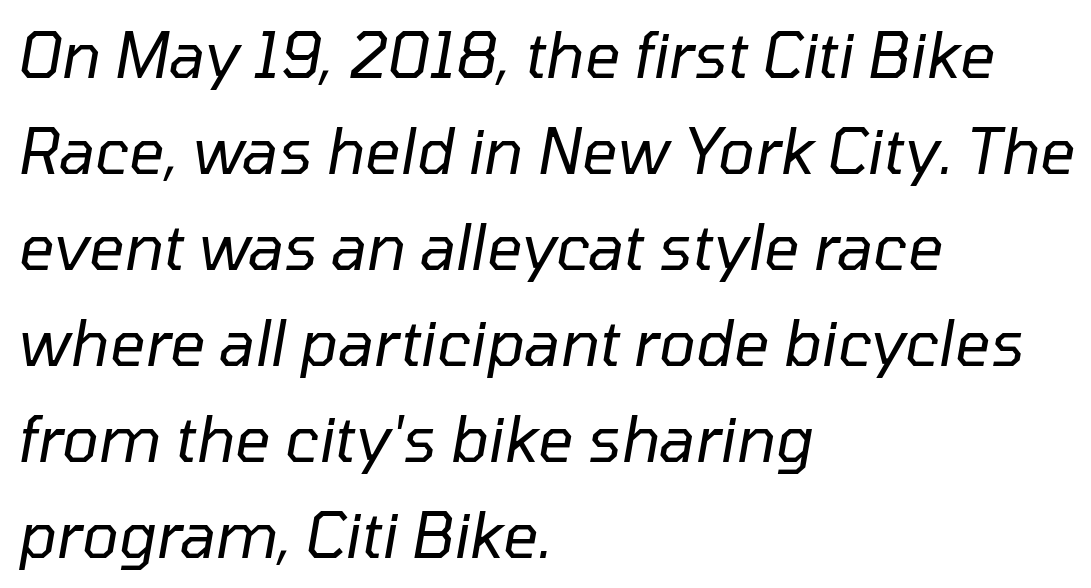
{"italic": "yes", "lean": "right", "slant_degrees": 10, "bold": "no", "weight": "regular", "width": "normal", "stroke_contrast": "low", "x_height": "medium", "monospaced": "no", "underline": "no", "align": "left", "line_spacing": "normal", "line_spacing_ratio": 1.55, "letter_spacing": "normal", "letter_spacing_em": 0.0, "glyph_px": 62}
